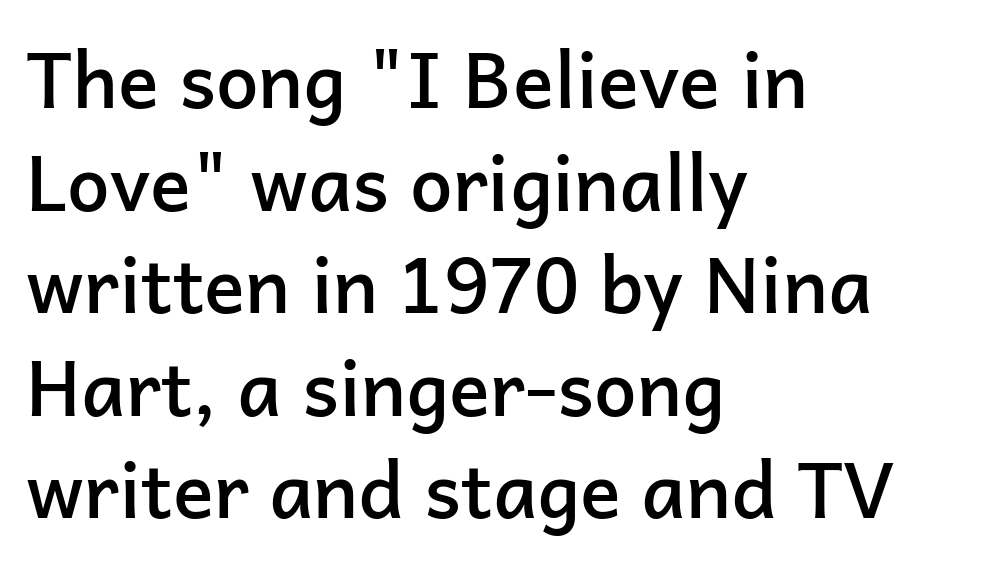
The image shows 76 px semibold sans-serif type, upright; set left-aligned, normal line spacing (1.35x), normal letter spacing, not underlined; low stroke contrast and a medium x-height.
